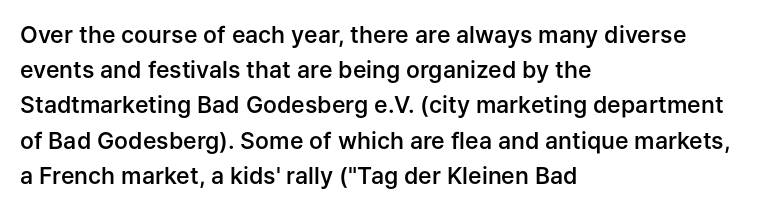
The image shows 23 px text type, upright; set left-aligned, normal line spacing (1.53x), normal letter spacing, not underlined.
